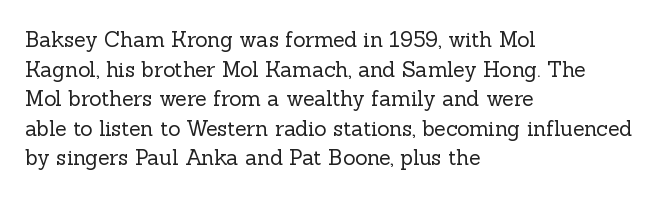
Q: Is the text bold? A: No.
Q: Is the text italic (slanted)? A: No, it is upright.
Q: Is the text underlined? A: No.
Q: How is the paragraph aligned? A: Left-aligned.
Q: Is the spacing between letters normal or unusually wide? A: Normal.
Q: Is the spacing between lines tight, normal or loose? A: Normal.
